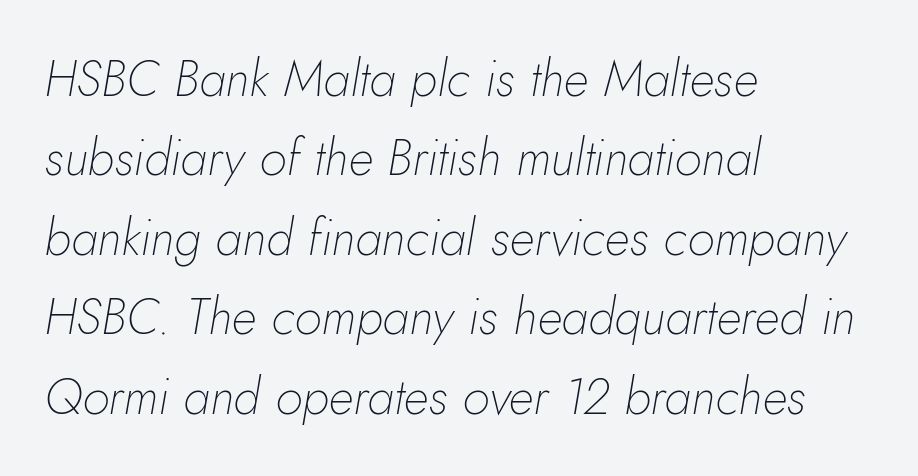
The image shows 50 px thin type, italic (leaning right); set left-aligned, normal line spacing (1.59x), normal letter spacing, not underlined; low stroke contrast and a small x-height.
